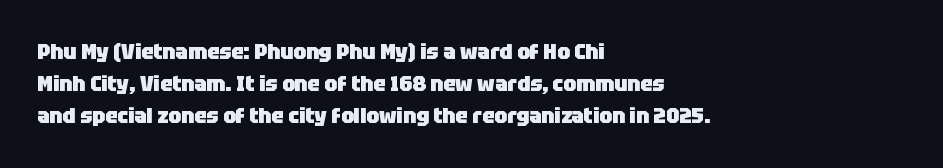
The image shows 22 px bold type, upright; set left-aligned, normal line spacing (1.46x), normal letter spacing, not underlined.
